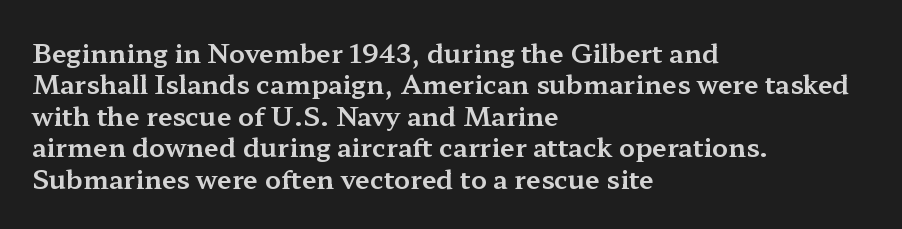
Q: Is the text italic (slanted)? A: No, it is upright.
Q: Is the text underlined? A: No.
Q: How is the paragraph aligned? A: Left-aligned.
Q: Is the spacing between letters normal or unusually wide? A: Normal.
